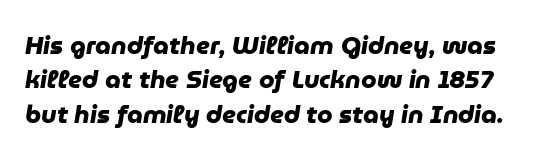
Look at the tracking — it's just the regular setting, nothing added. I'd describe the lettering as bold — thick and assertive. Just letters on the line, the space beneath them empty. Evenly set lines give the paragraph a standard silhouette.
